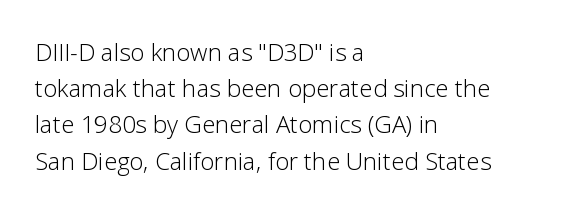
The image shows 24 px text type, upright; set left-aligned, normal line spacing (1.51x), normal letter spacing, not underlined.
